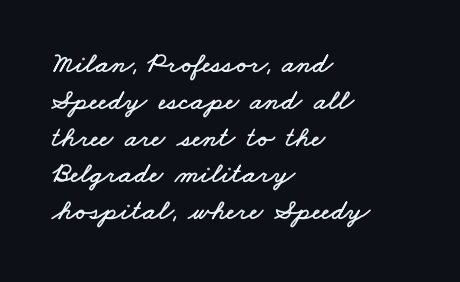
Q: Is the text underlined? A: No.
Q: How is the paragraph aligned? A: Left-aligned.
Q: Is the spacing between letters normal or unusually wide? A: Normal.
Q: Is the spacing between lines tight, normal or loose? A: Normal.
Q: Width (condensed, normal, or wide)? A: Wide.
Q: Stroke contrast? A: Low.
Q: x-height? A: Small.
Q: Monospaced? A: No.
